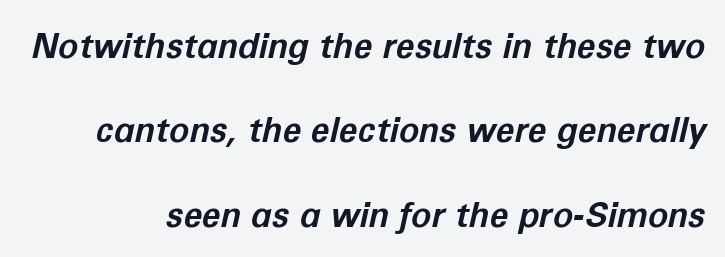
The image shows 34 px bold type, italic (leaning right); set loose line spacing (2.48x), normal letter spacing, not underlined; low stroke contrast and a medium x-height.
